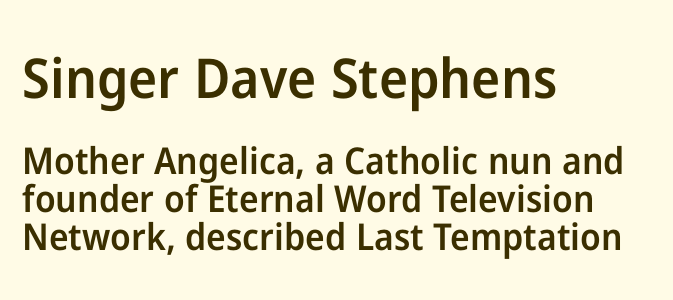
{"serif": "no", "italic": "no", "bold": "semi", "weight": "semibold", "width": "normal", "stroke_contrast": "low", "x_height": "medium", "monospaced": "no", "underline": "no", "align": "left", "line_spacing": "tight", "line_spacing_ratio": 1.03, "letter_spacing": "normal", "letter_spacing_em": 0.0, "larger_block": "first", "size_ratio": 1.49, "glyph_px": 55}
